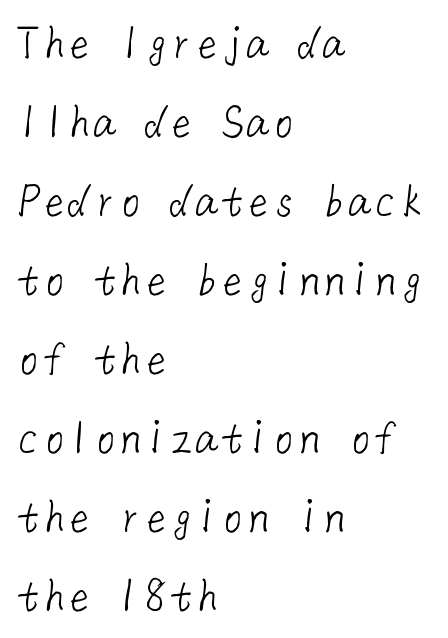
The image shows 51 px light sans-serif type; set left-aligned, normal line spacing (1.55x), normal letter spacing, not underlined; low stroke contrast and a medium x-height.
